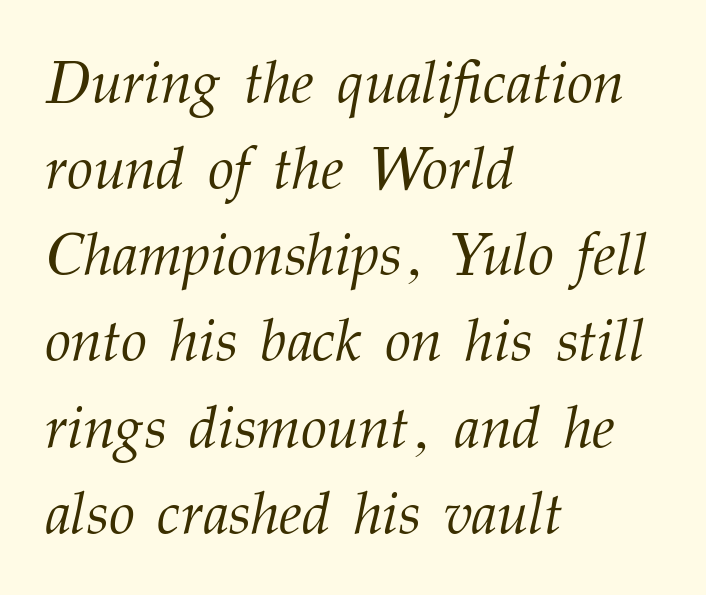
If you measured baseline to baseline, you'd find a middling distance. A clean baseline with only descenders dipping below it. Character widths vary here, with narrow letters taking less room than wide ones. This rendering uses left alignment, leaving the right contour irregular. Honestly, the letter spacing is just normal — you wouldn't notice it. Is this a heavy cut? Hardly; it is regular or lighter.
